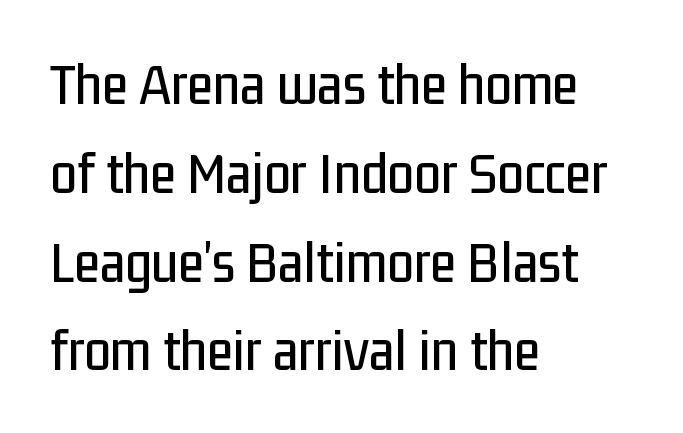
Vertically, the passage feels balanced, rows spaced as you'd expect. Type style note: lacks serifs. The face used here is proportionally spaced, like ordinary book or web type. A bare baseline throughout the passage. The typesetter chose a ragged-right arrangement here.
